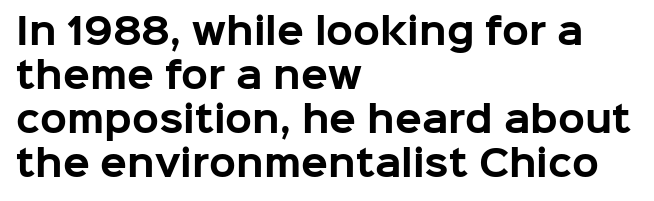
Q: Is the text bold? A: Yes.
Q: Is the text italic (slanted)? A: No, it is upright.
Q: Is the typeface a serif or a sans-serif typeface? A: Sans-serif.
Q: Is the text underlined? A: No.
Q: How is the paragraph aligned? A: Left-aligned.
Q: Is the spacing between letters normal or unusually wide? A: Normal.
Q: Is the spacing between lines tight, normal or loose? A: Normal.
Q: Width (condensed, normal, or wide)? A: Normal.
Q: Stroke contrast? A: Low.
Q: x-height? A: Medium.
Q: Monospaced? A: No.
